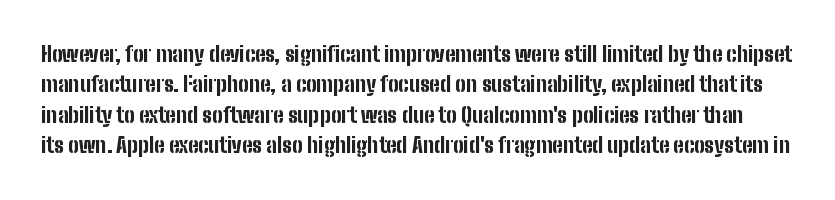
{"italic": "no", "bold": "yes", "underline": "no", "line_spacing": "normal", "line_spacing_ratio": 1.45, "letter_spacing": "normal", "letter_spacing_em": 0.0, "glyph_px": 21}
